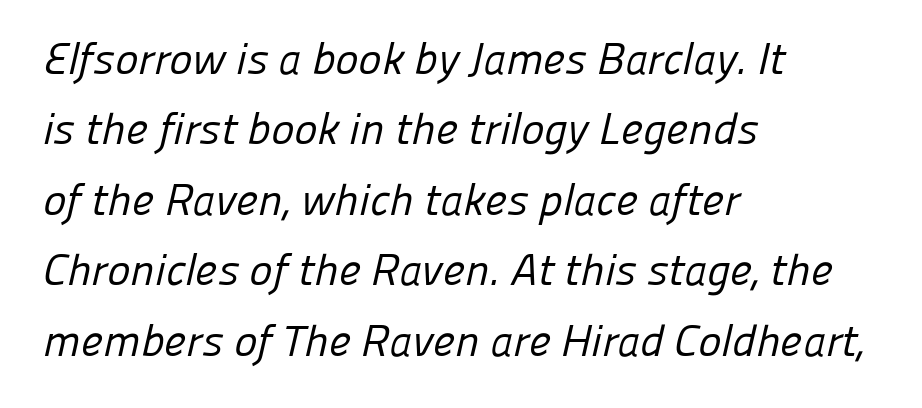
{"serif": "no", "bold": "no", "weight": "regular", "width": "normal", "stroke_contrast": "low", "x_height": "medium", "monospaced": "no", "underline": "no", "align": "left", "line_spacing": "normal", "line_spacing_ratio": 1.6, "letter_spacing": "normal", "letter_spacing_em": 0.0, "glyph_px": 44}
